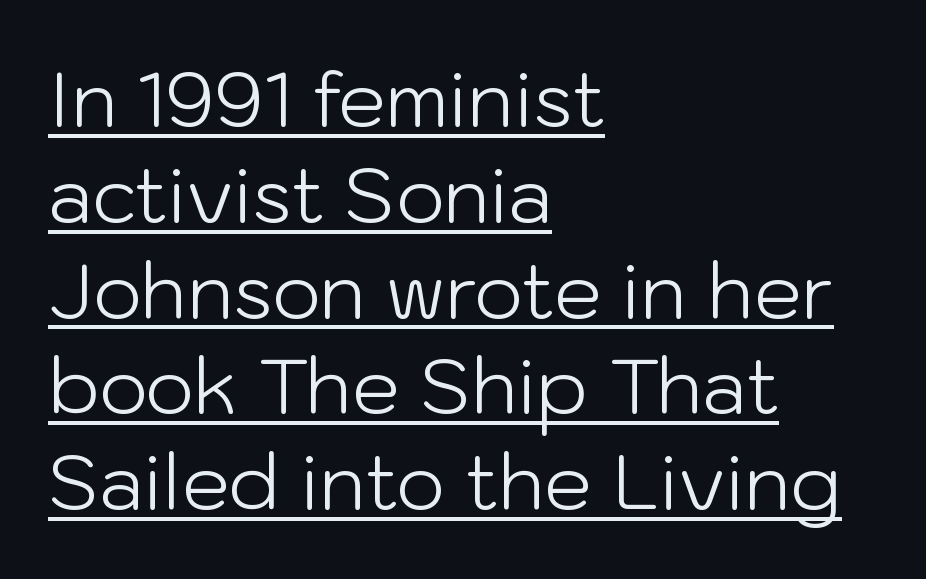
Q: Is the text bold? A: No.
Q: Is the text italic (slanted)? A: No, it is upright.
Q: Is the typeface a serif or a sans-serif typeface? A: Sans-serif.
Q: Is the text underlined? A: Yes.
Q: How is the paragraph aligned? A: Left-aligned.
Q: Is the spacing between letters normal or unusually wide? A: Normal.
Q: Is the spacing between lines tight, normal or loose? A: Normal.
Q: Width (condensed, normal, or wide)? A: Normal.
Q: Stroke contrast? A: Low.
Q: x-height? A: Medium.
Q: Monospaced? A: No.
